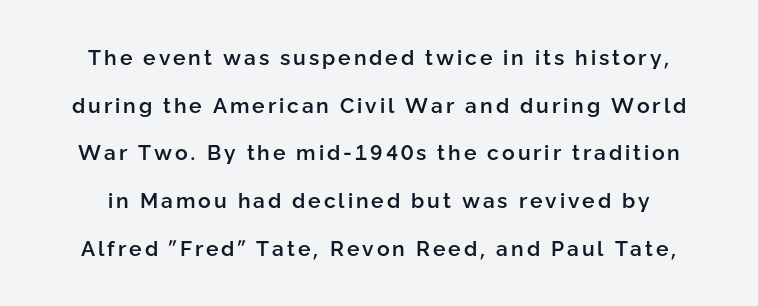
{"italic": "no", "bold": "semi", "underline": "no", "line_spacing": "loose", "line_spacing_ratio": 2.27, "glyph_px": 21}
